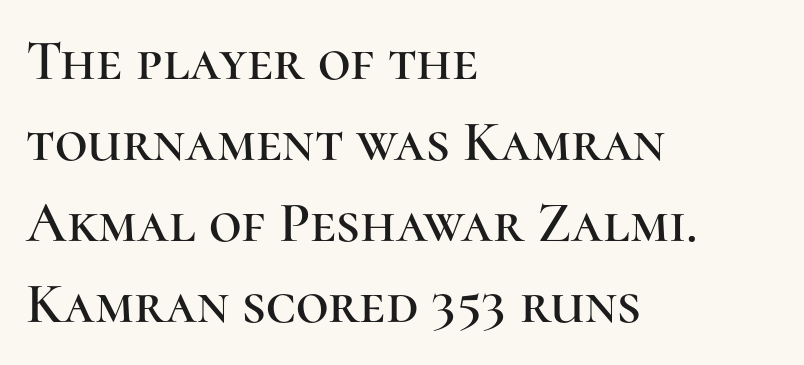
{"serif": "yes", "italic": "no", "width": "normal", "stroke_contrast": "high", "x_height": "medium", "monospaced": "no", "underline": "no", "align": "left", "line_spacing": "normal", "line_spacing_ratio": 1.42, "letter_spacing": "normal", "letter_spacing_em": 0.0, "glyph_px": 57}
